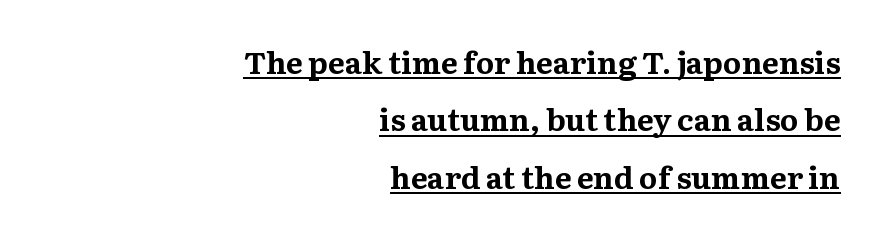
{"serif": "yes", "italic": "no", "bold": "yes", "weight": "bold", "width": "normal", "stroke_contrast": "medium", "x_height": "medium", "monospaced": "no", "underline": "yes", "align": "right", "line_spacing_ratio": 1.85, "letter_spacing": "normal", "letter_spacing_em": 0.0, "glyph_px": 31}
